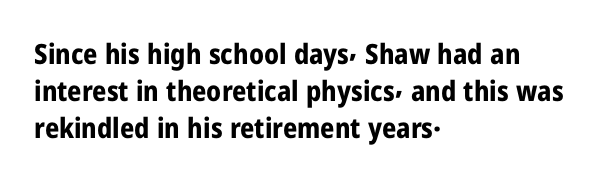
{"serif": "no", "italic": "no", "bold": "yes", "weight": "bold", "width": "condensed", "stroke_contrast": "low", "x_height": "medium", "monospaced": "no", "underline": "no", "align": "left", "line_spacing": "normal", "line_spacing_ratio": 1.33, "letter_spacing": "normal", "letter_spacing_em": 0.0, "glyph_px": 28}
